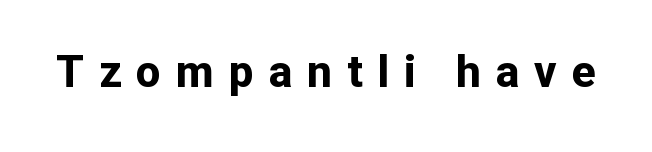
The image shows 44 px bold sans-serif type, upright; set unusually wide letter spacing (+0.34 em), not underlined; low stroke contrast and a medium x-height.
